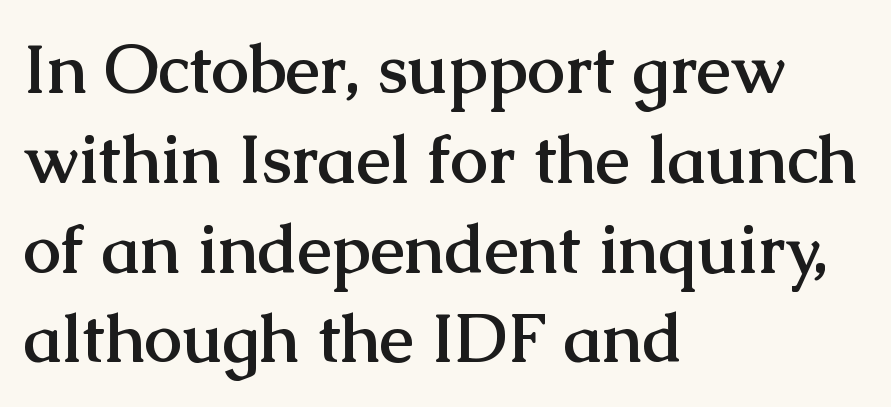
{"serif": "yes", "italic": "no", "bold": "yes", "weight": "semibold", "width": "normal", "stroke_contrast": "medium", "x_height": "medium", "monospaced": "no", "underline": "no", "align": "left", "line_spacing": "normal", "line_spacing_ratio": 1.32, "letter_spacing": "normal", "letter_spacing_em": 0.0, "glyph_px": 68}
